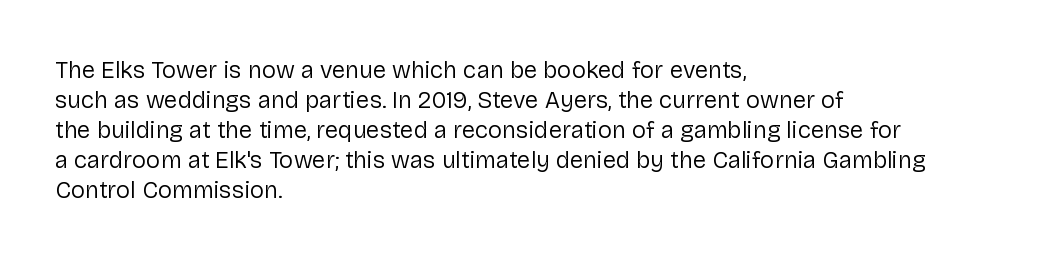
Q: Is the text bold? A: No.
Q: Is the text italic (slanted)? A: No, it is upright.
Q: Is the text underlined? A: No.
Q: How is the paragraph aligned? A: Left-aligned.
Q: Is the spacing between letters normal or unusually wide? A: Normal.
Q: Is the spacing between lines tight, normal or loose? A: Normal.
